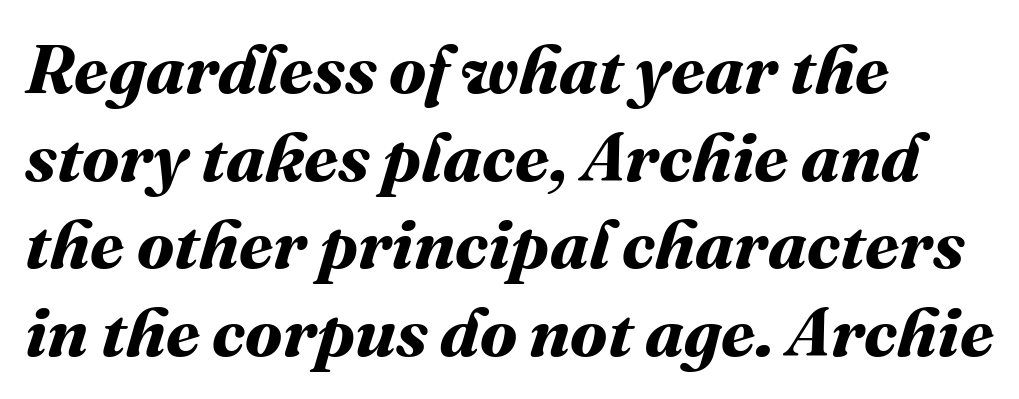
The image shows 69 px bold type; set left-aligned, normal line spacing (1.27x), normal letter spacing, not underlined; medium stroke contrast and a medium x-height.
